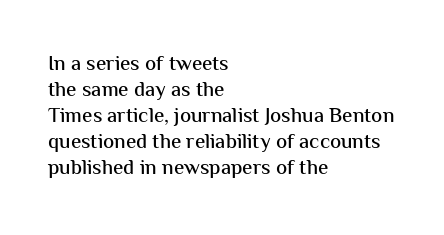
Q: Is the text italic (slanted)? A: No, it is upright.
Q: Is the text underlined? A: No.
Q: How is the paragraph aligned? A: Left-aligned.
Q: Is the spacing between letters normal or unusually wide? A: Normal.
